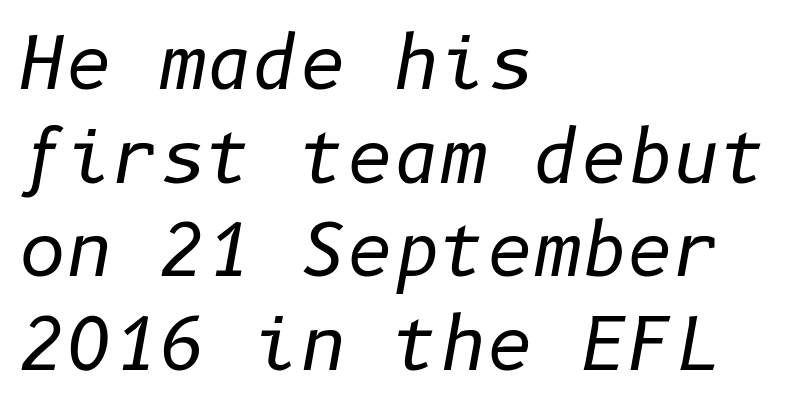
Q: Is the text bold? A: No.
Q: Is the text italic (slanted)? A: Yes, it leans right by about 10 degrees.
Q: Is the text underlined? A: No.
Q: How is the paragraph aligned? A: Left-aligned.
Q: Is the spacing between letters normal or unusually wide? A: Normal.
Q: Is the spacing between lines tight, normal or loose? A: Normal.
Q: Width (condensed, normal, or wide)? A: Normal.
Q: Stroke contrast? A: Low.
Q: x-height? A: Medium.
